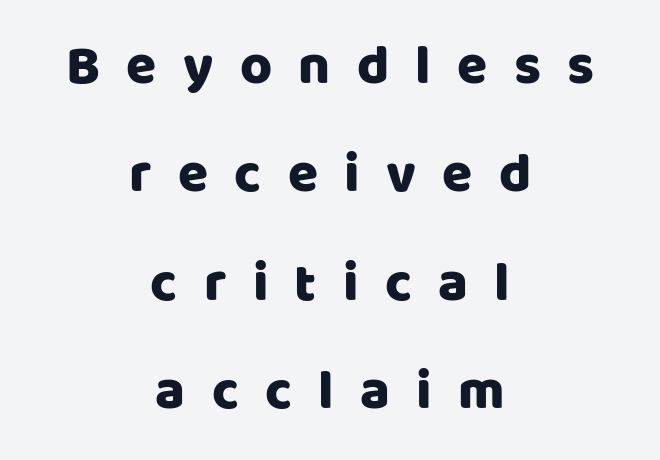
{"serif": "no", "italic": "no", "width": "normal", "stroke_contrast": "low", "x_height": "large", "monospaced": "no", "underline": "no", "align": "center", "line_spacing": "loose", "line_spacing_ratio": 1.97, "letter_spacing": "wide", "letter_spacing_em": 0.48, "glyph_px": 55}
